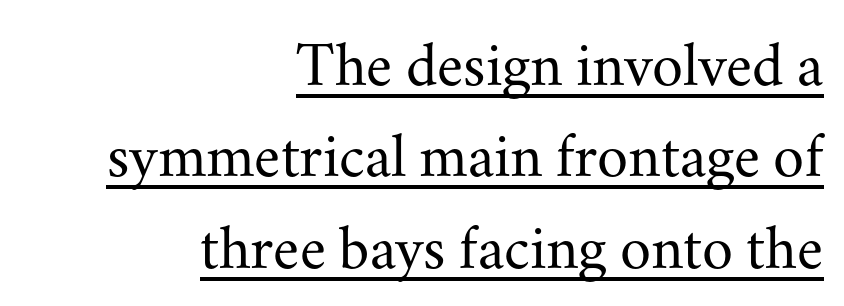
The image shows 63 px regular-weight serif type, upright; set right-aligned, normal line spacing (1.45x), normal letter spacing, underlined; medium stroke contrast and a small x-height.
